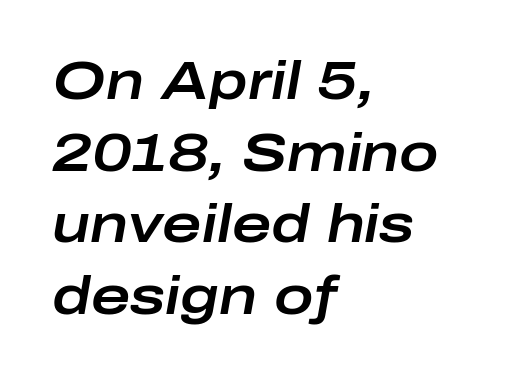
Nothing unusual about the tracking: characters are spaced as the font intends. The ragged edge is on the right, which tells us the setting is flush left. Spacing verdict: proportional, widths tailored to each character. Glance below the letters and you will spot only blank space.
